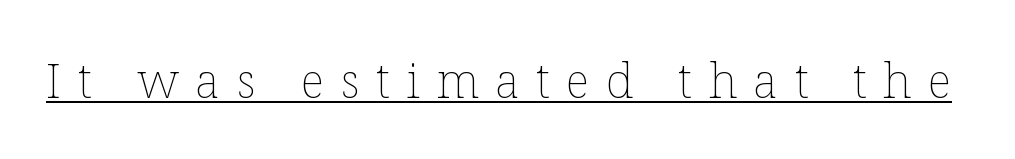
{"italic": "no", "bold": "no", "weight": "thin", "width": "normal", "stroke_contrast": "low", "x_height": "medium", "monospaced": "no", "underline": "yes", "letter_spacing": "wide", "letter_spacing_em": 0.34, "glyph_px": 48}
